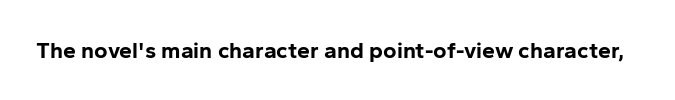
Notice how thick the strokes are: this is what a full bold looks like. In terms of letterspacing, this is plain default setting. The specimen omits any rule beneath the text block's lines. The lettering stays uniformly vertical, giving the passage a roman look.
